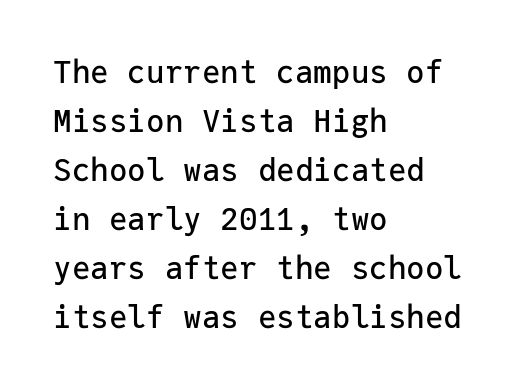
{"serif": "no", "italic": "no", "width": "normal", "stroke_contrast": "low", "x_height": "medium", "monospaced": "yes", "underline": "no", "align": "left", "line_spacing": "normal", "line_spacing_ratio": 1.58, "letter_spacing": "normal", "letter_spacing_em": 0.0, "glyph_px": 31}
